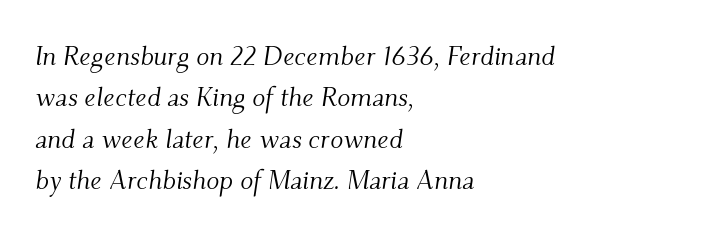
The image shows 27 px text type, italic (leaning right); set left-aligned, normal line spacing (1.53x), normal letter spacing, not underlined.
